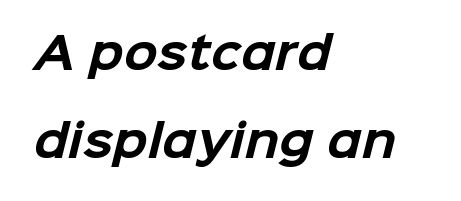
{"serif": "no", "bold": "yes", "weight": "bold", "width": "normal", "stroke_contrast": "low", "x_height": "medium", "monospaced": "no", "underline": "no", "align": "left", "line_spacing": "loose", "line_spacing_ratio": 1.99, "letter_spacing": "normal", "letter_spacing_em": 0.0, "glyph_px": 44}
